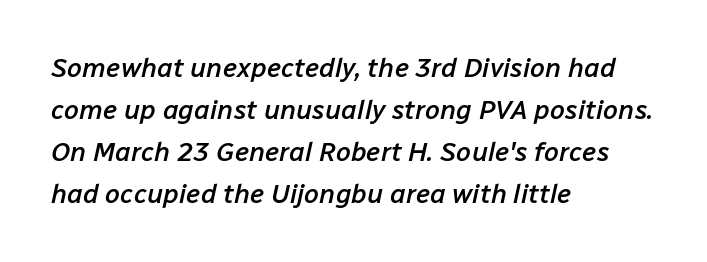
Q: Is the text bold? A: Semi-bold.
Q: Is the text italic (slanted)? A: Yes, it leans right by about 12 degrees.
Q: Is the text underlined? A: No.
Q: How is the paragraph aligned? A: Left-aligned.
Q: Is the spacing between letters normal or unusually wide? A: Normal.
Q: Is the spacing between lines tight, normal or loose? A: Normal.
